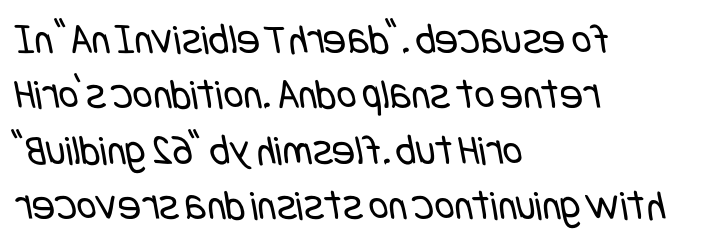
Q: Is the text bold? A: No.
Q: Is the typeface a serif or a sans-serif typeface? A: Sans-serif.
Q: Is the text underlined? A: No.
Q: How is the paragraph aligned? A: Left-aligned.
Q: Is the spacing between letters normal or unusually wide? A: Normal.
Q: Is the spacing between lines tight, normal or loose? A: Normal.
Q: Width (condensed, normal, or wide)? A: Condensed.
Q: Stroke contrast? A: Low.
Q: x-height? A: Large.
